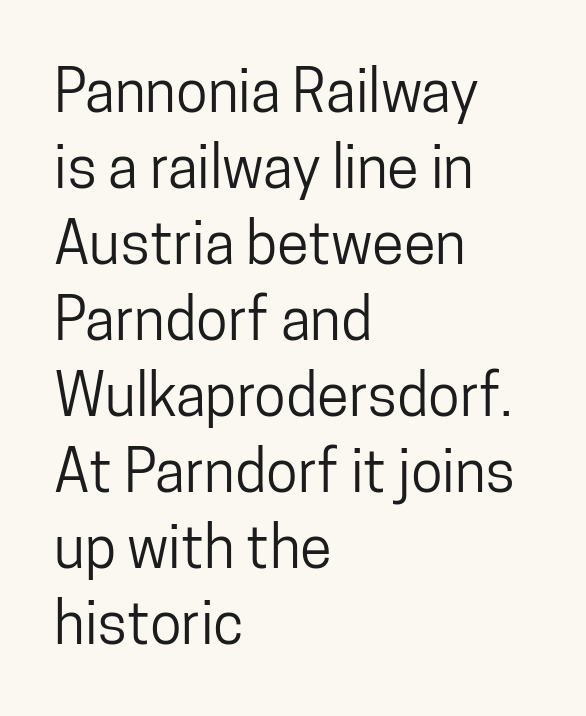
The image shows 58 px condensed sans-serif type, upright; set left-aligned, normal line spacing (1.31x), normal letter spacing, not underlined; low stroke contrast and a medium x-height.
